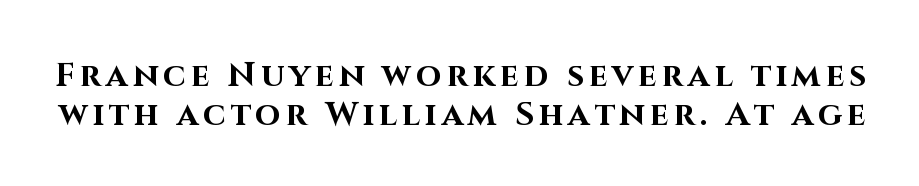
The image shows 33 px bold sans-serif type, upright; set line spacing 1.19x, not underlined; high stroke contrast and a large x-height.
